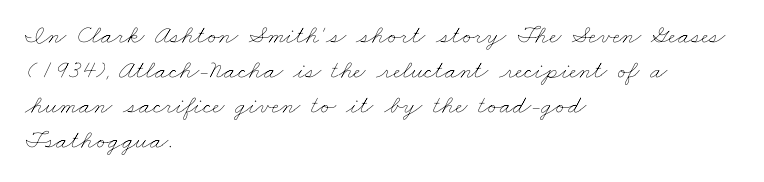
The image shows 26 px text type; set left-aligned, normal line spacing (1.34x), normal letter spacing, not underlined.
